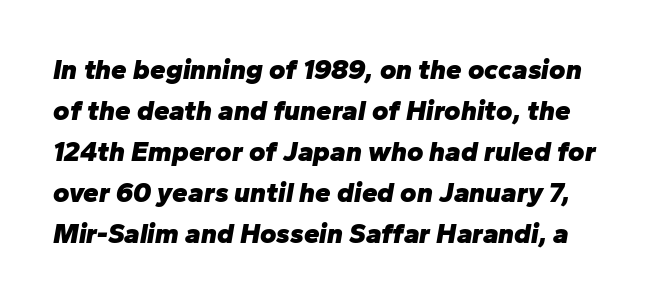
{"italic": "yes", "lean": "right", "slant_degrees": 10, "bold": "yes", "weight": "heavy", "width": "normal", "stroke_contrast": "low", "x_height": "medium", "monospaced": "no", "underline": "no", "line_spacing": "normal", "line_spacing_ratio": 1.46, "letter_spacing": "normal", "letter_spacing_em": 0.0, "glyph_px": 28}
